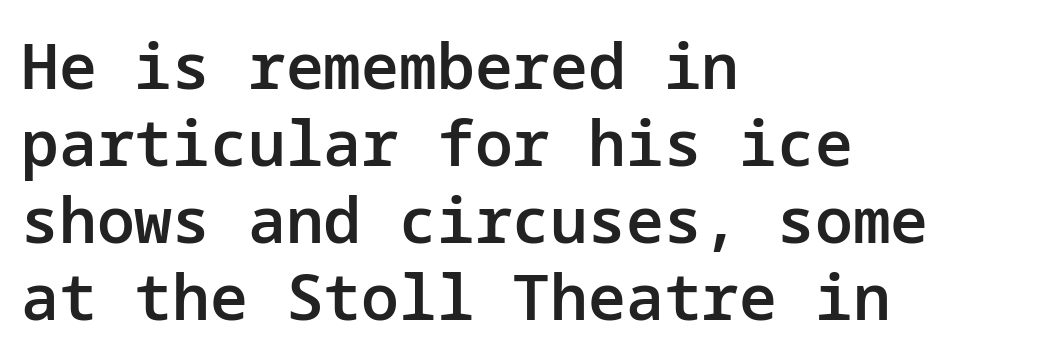
The image shows 63 px semibold sans-serif type, upright; set left-aligned, line spacing 1.22x, normal letter spacing, not underlined; low stroke contrast and a medium x-height.
